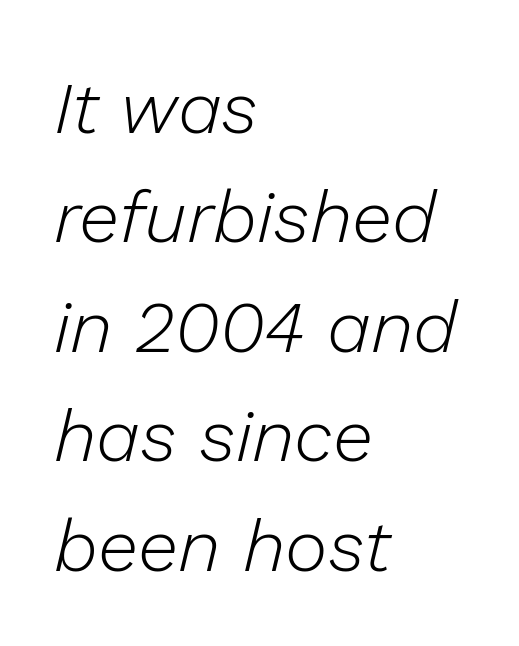
Is this a fixed-width face? No — the glyphs have proportional, varying widths. The designer left line spacing at the default. Nothing heavy about these letters — not bold at all. The foot of each line stays bare and open.
